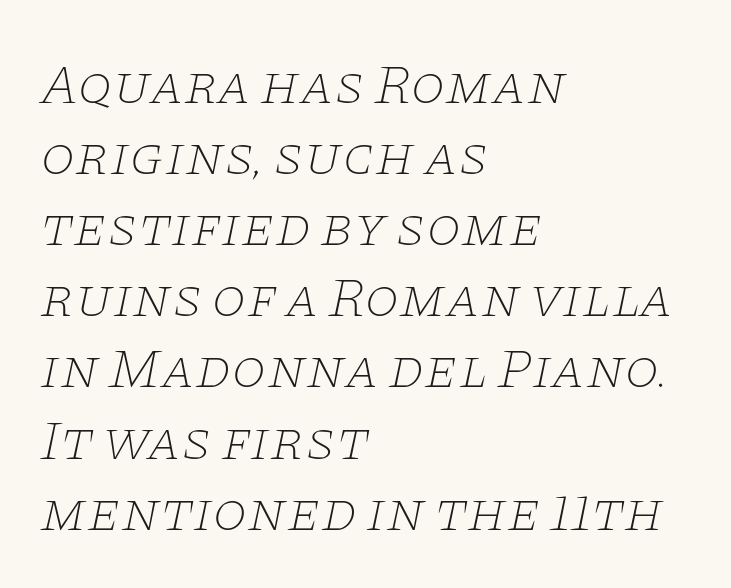
Each line starts at the same left margin while the right side varies. Do the characters align in a grid? No, the font is proportional. The line texture is even and compact thanks to regular tracking. The letterforms sit at book weight or below.
